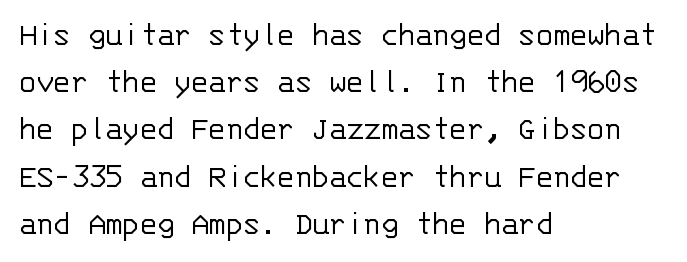
{"serif": "no", "italic": "no", "bold": "no", "weight": "light", "width": "normal", "stroke_contrast": "low", "x_height": "large", "monospaced": "yes", "underline": "no", "align": "left", "line_spacing": "normal", "line_spacing_ratio": 1.35, "letter_spacing": "normal", "letter_spacing_em": 0.0, "glyph_px": 35}
